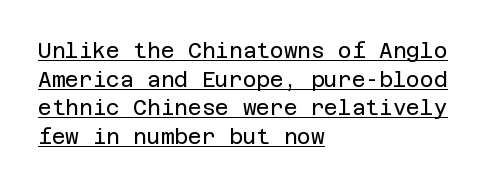
Q: Is the text bold? A: No.
Q: Is the text italic (slanted)? A: No, it is upright.
Q: Is the text underlined? A: Yes.
Q: How is the paragraph aligned? A: Left-aligned.
Q: Is the spacing between letters normal or unusually wide? A: Normal.
Q: Is the spacing between lines tight, normal or loose? A: Normal.
